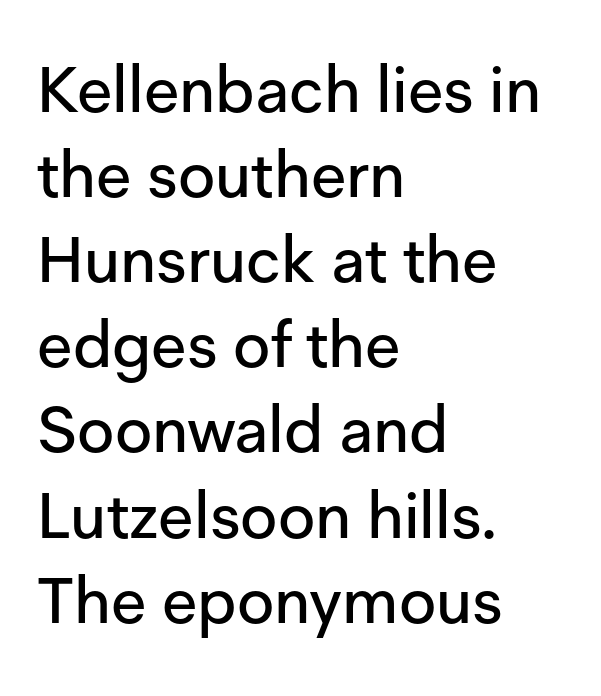
Q: Is the text italic (slanted)? A: No, it is upright.
Q: Is the typeface a serif or a sans-serif typeface? A: Sans-serif.
Q: Is the text underlined? A: No.
Q: How is the paragraph aligned? A: Left-aligned.
Q: Is the spacing between letters normal or unusually wide? A: Normal.
Q: Is the spacing between lines tight, normal or loose? A: Normal.
Q: Width (condensed, normal, or wide)? A: Normal.
Q: Stroke contrast? A: Low.
Q: x-height? A: Medium.
Q: Monospaced? A: No.
